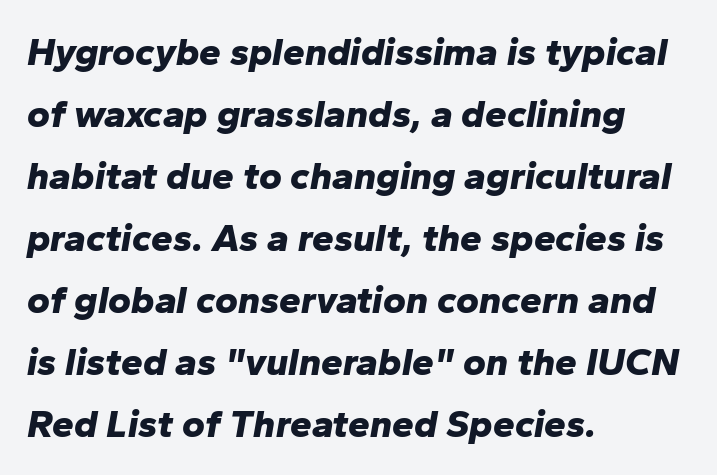
This sample keeps an unexceptional amount of space between lines. These lines carry a lot of weight — the face is fully bold. The glyphs look as if they've been sheared to an angle. Spacing verdict: proportional, widths tailored to each character. If you drew a ruler down the left edge, every line would touch it.
